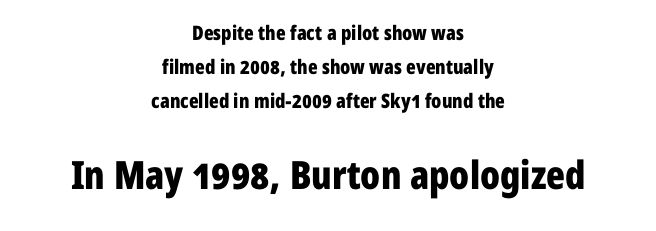
If you squint, the bottom block still reads clearly — it's the larger of the two. Every character sits straight up, as roman type does. Type style note: lacks serifs. The block of text has a typical density, with ordinary space between rows.
